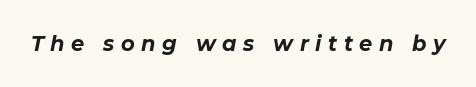
Q: Is the text bold? A: Yes.
Q: Is the text italic (slanted)? A: Yes, it leans right by about 11 degrees.
Q: Is the text underlined? A: No.
Q: Is the spacing between letters normal or unusually wide? A: Unusually wide.
